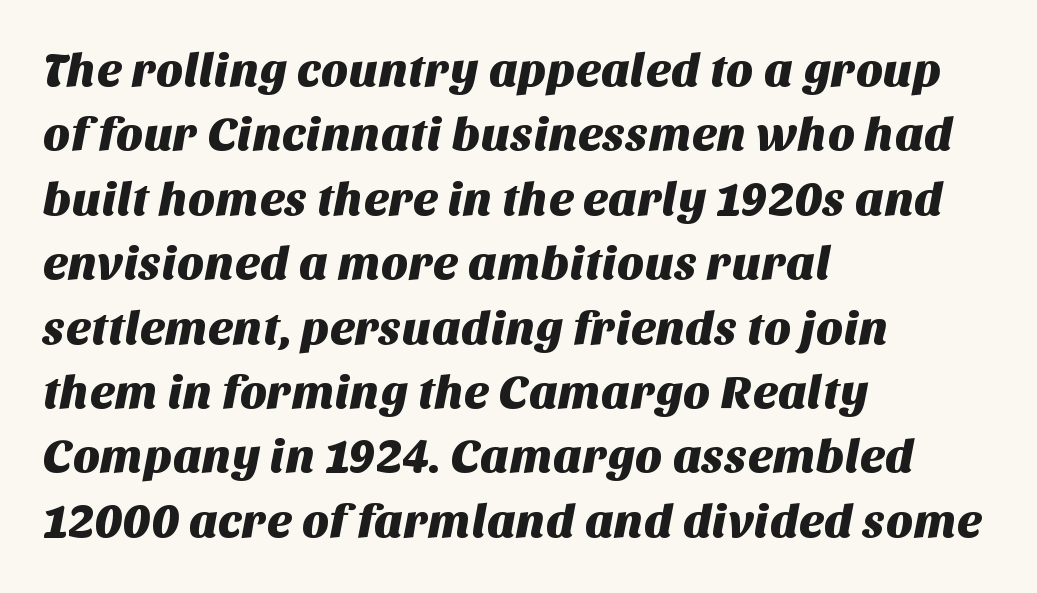
Examine the stroke ends and you'll find no serifs. This sample keeps an unexceptional amount of space between lines. Between one letter and the next there's only the usual sliver of space. Horizontally, the lines are justified to the leading edge only. Note the varied advance widths — an 'i' is clearly narrower than an 'm'. Decoration check: the copy has no underline.
